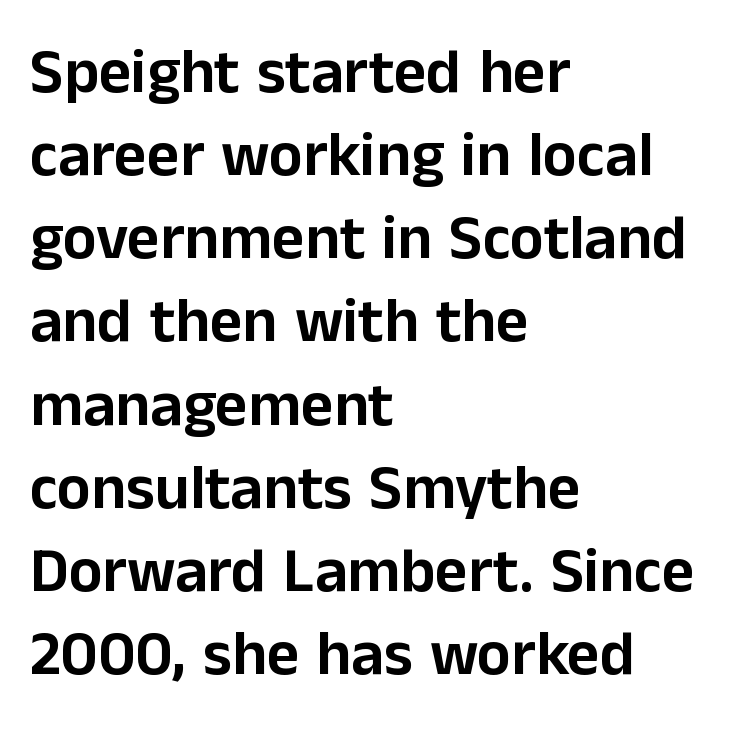
{"serif": "no", "italic": "no", "width": "normal", "stroke_contrast": "low", "x_height": "medium", "monospaced": "no", "underline": "no", "align": "left", "line_spacing": "normal", "line_spacing_ratio": 1.32, "letter_spacing": "normal", "letter_spacing_em": 0.0, "glyph_px": 63}
